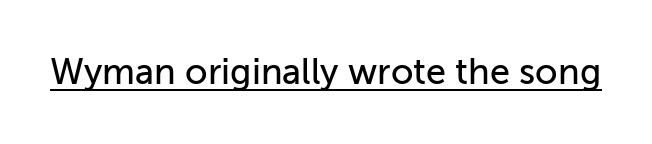
{"serif": "no", "italic": "no", "width": "normal", "stroke_contrast": "low", "x_height": "medium", "monospaced": "no", "underline": "yes", "letter_spacing": "normal", "letter_spacing_em": 0.0, "glyph_px": 36}
